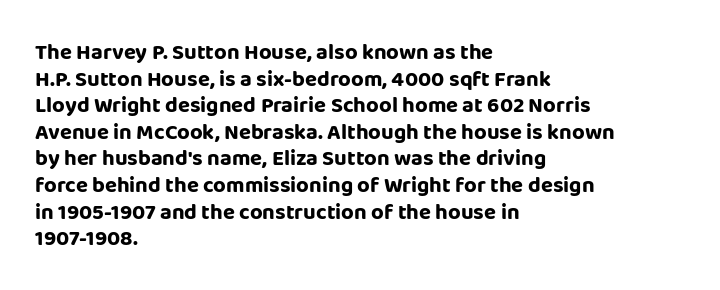
The image shows 22 px bold type, upright; set left-aligned, line spacing 1.21x, normal letter spacing, not underlined.
